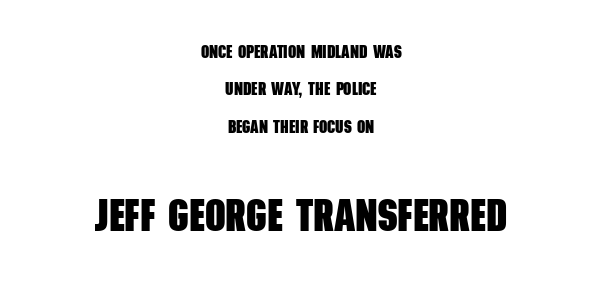
Type style note: lacks serifs. Characters follow at the spacing the type designer built in. This sample has the flowing, uneven cadence of proportional lettering. Strong, thick strokes mark this as bold type. Does the bottom block carry the larger type? Yes, it does.
